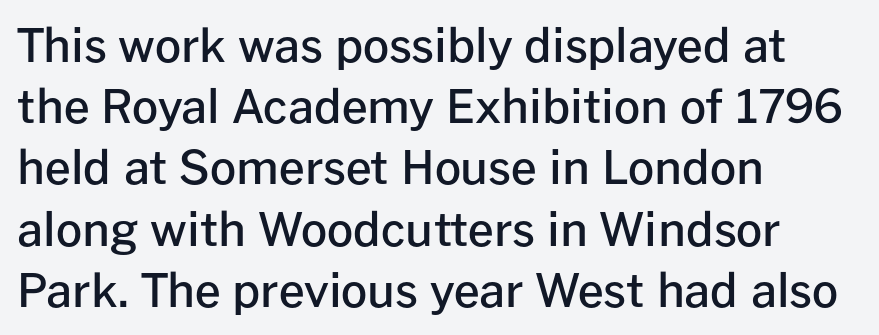
{"serif": "no", "italic": "no", "bold": "semi", "weight": "semibold", "width": "normal", "stroke_contrast": "low", "x_height": "medium", "monospaced": "no", "underline": "no", "align": "left", "line_spacing": "normal", "line_spacing_ratio": 1.33, "letter_spacing": "normal", "letter_spacing_em": 0.0, "glyph_px": 46}
